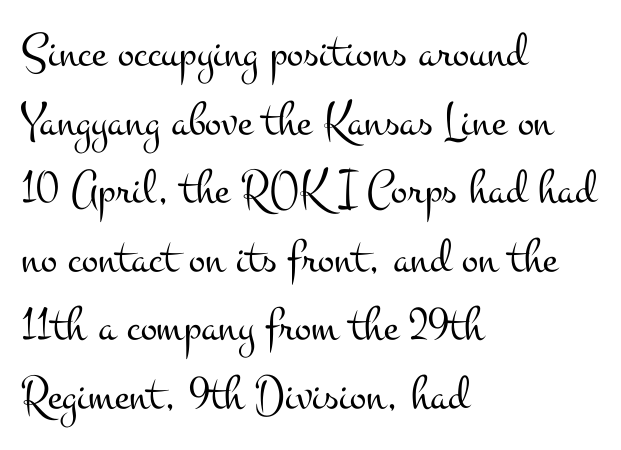
The image shows 49 px light, wide type; set left-aligned, normal line spacing (1.4x), normal letter spacing, not underlined; medium stroke contrast and a small x-height.
